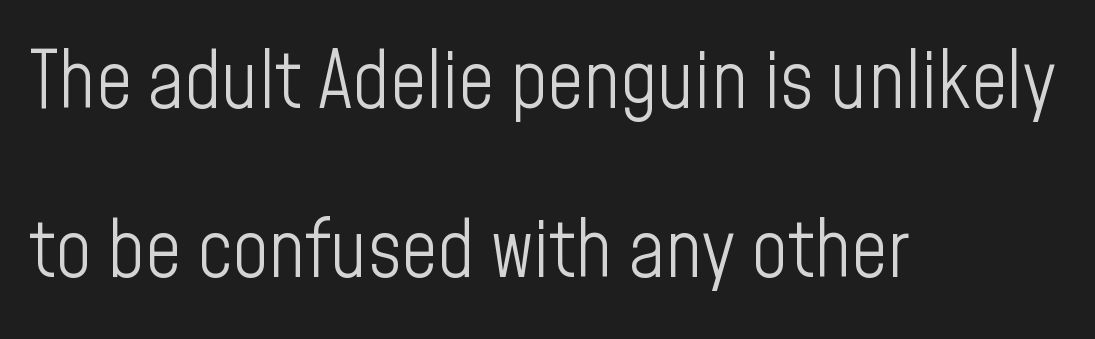
Reading down the column, the eye jumps a long way to each next line. Is this a sans? Yes — the strokes have no serifs. Students, note that the glyphs here touch the page at normal intervals. Each letter keeps its own natural width here, so spacing adapts to shape. One-word summary of the alignment: left.
